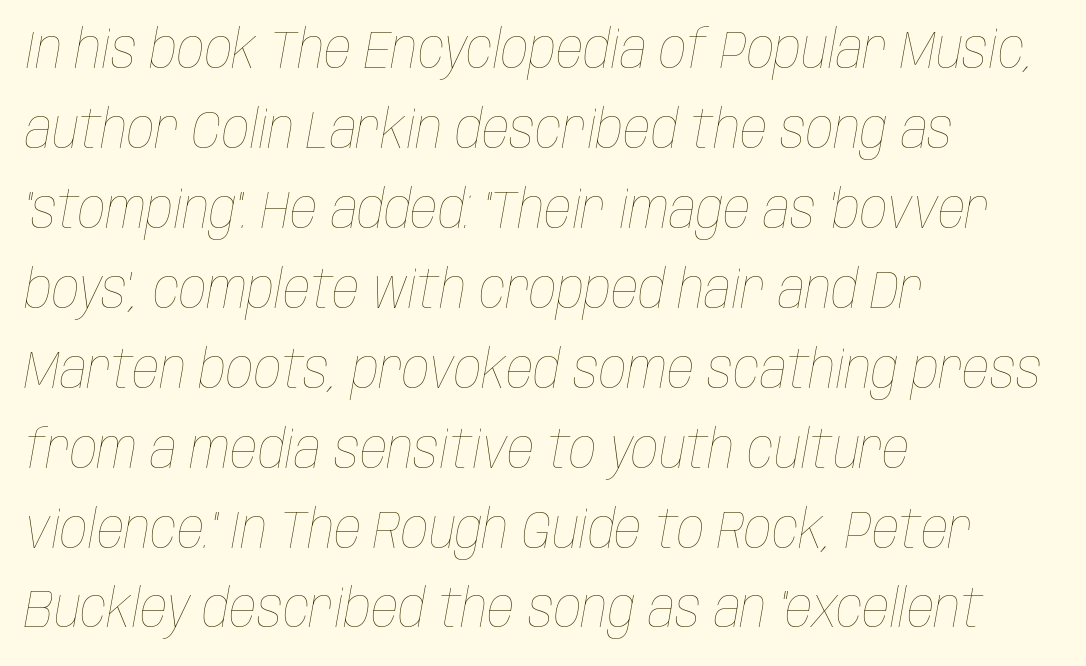
Anything drawn beneath the words? Only blank space. Compared with ordinary roman type, these characters are visibly tilted. This rendering leaves character spacing at its baseline value. Stem width sits at or under what a default text font uses.
